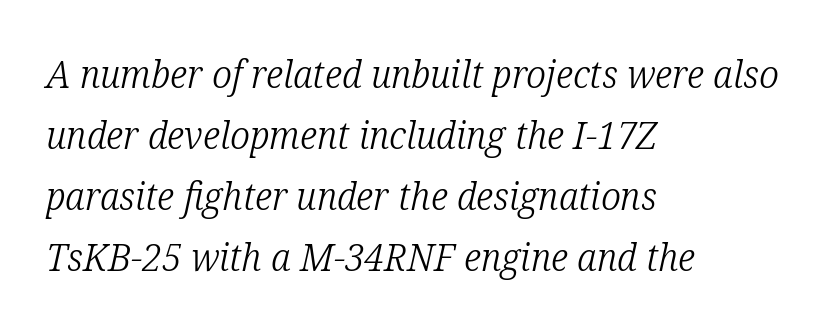
The image shows 39 px light, condensed serif type, italic (leaning right); set left-aligned, normal line spacing (1.56x), normal letter spacing, not underlined; low stroke contrast and a medium x-height.
